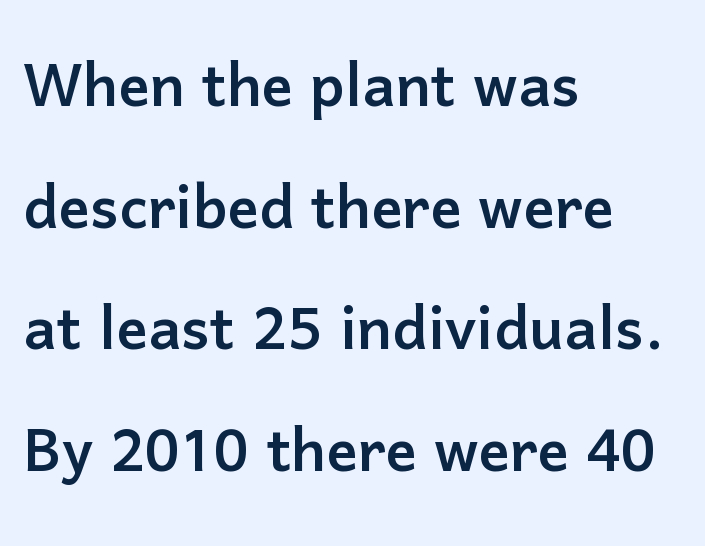
Q: Is the text italic (slanted)? A: No, it is upright.
Q: Is the typeface a serif or a sans-serif typeface? A: Sans-serif.
Q: Is the text underlined? A: No.
Q: How is the paragraph aligned? A: Left-aligned.
Q: Is the spacing between letters normal or unusually wide? A: Normal.
Q: Is the spacing between lines tight, normal or loose? A: Normal.
Q: Width (condensed, normal, or wide)? A: Normal.
Q: Stroke contrast? A: Low.
Q: x-height? A: Medium.
Q: Monospaced? A: No.
